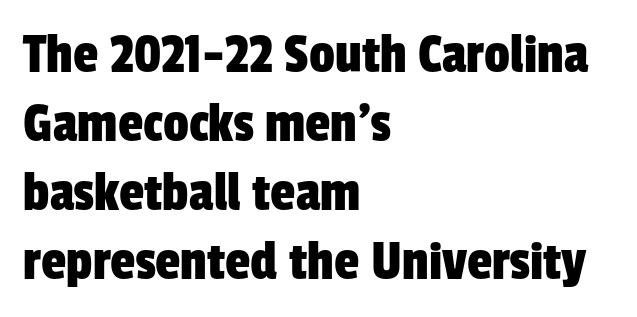
{"serif": "no", "width": "condensed", "stroke_contrast": "low", "x_height": "medium", "monospaced": "no", "underline": "no", "align": "left", "line_spacing_ratio": 1.21, "letter_spacing": "normal", "letter_spacing_em": 0.0, "glyph_px": 57}
